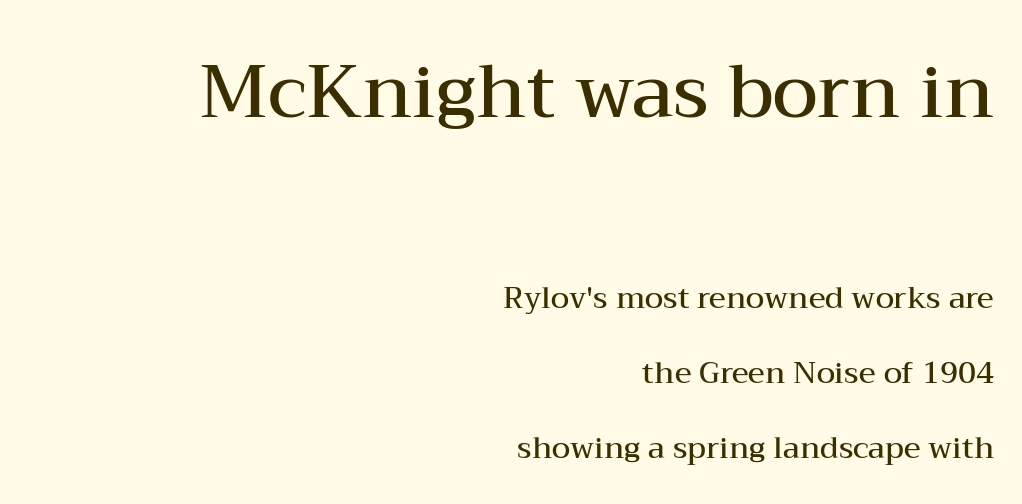
{"serif": "yes", "italic": "no", "bold": "semi", "weight": "semibold", "width": "wide", "stroke_contrast": "medium", "x_height": "medium", "monospaced": "no", "underline": "no", "align": "right", "line_spacing": "loose", "line_spacing_ratio": 2.5, "letter_spacing": "normal", "letter_spacing_em": 0.0, "larger_block": "first", "size_ratio": 2.47, "glyph_px": 74}
